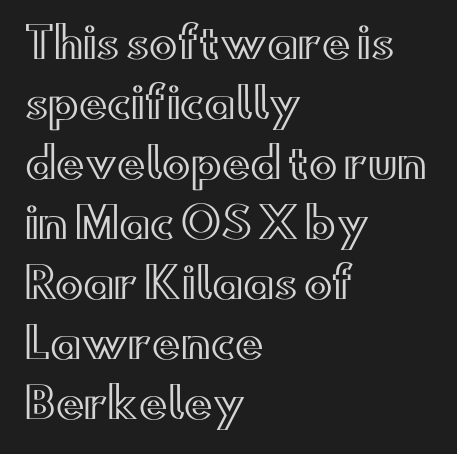
{"italic": "no", "width": "wide", "x_height": "small", "monospaced": "no", "underline": "no", "align": "left", "line_spacing": "normal", "line_spacing_ratio": 1.43, "letter_spacing": "normal", "letter_spacing_em": 0.0, "glyph_px": 42}
